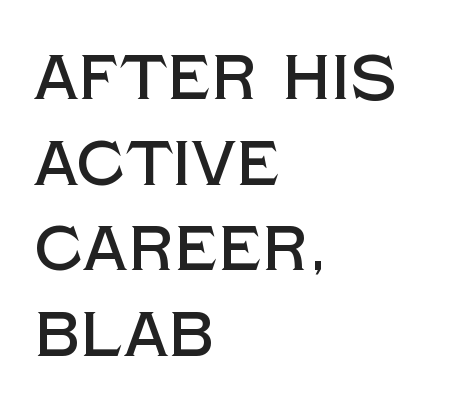
A roman cut, with each character standing at attention. Vertical spacing — default. In CSS terms this would be text-align: left. Character widths vary here, with narrow letters taking less room than wide ones.
